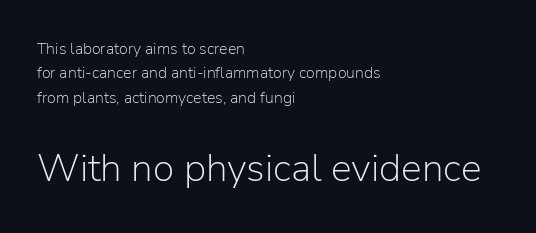
{"serif": "no", "italic": "no", "bold": "no", "weight": "light", "width": "normal", "stroke_contrast": "low", "x_height": "medium", "monospaced": "no", "underline": "no", "align": "left", "line_spacing": "normal", "line_spacing_ratio": 1.52, "letter_spacing": "normal", "letter_spacing_em": 0.0, "larger_block": "second", "size_ratio": 2.44, "glyph_px": 39}
